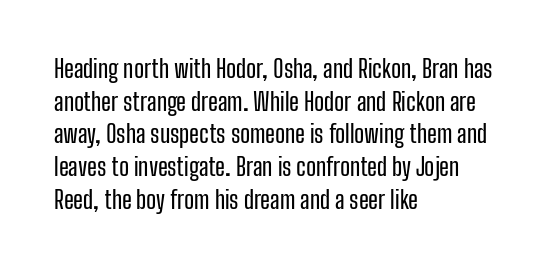
The image shows 24 px text type, upright; set left-aligned, normal line spacing (1.36x), normal letter spacing, not underlined.
